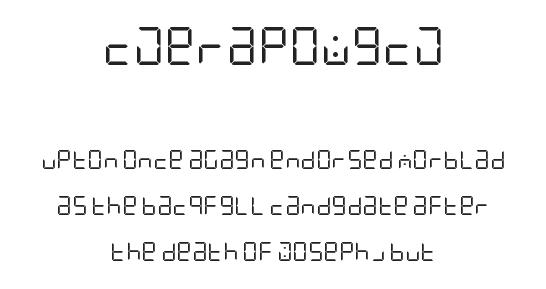
Horizontal alignment here is central, giving a formal, balanced look. The letters stand straight up with perfectly vertical stems. To sum up the face: it is a sans, with no serifs. Compared with typical body copy, the letter spacing here is the same.
